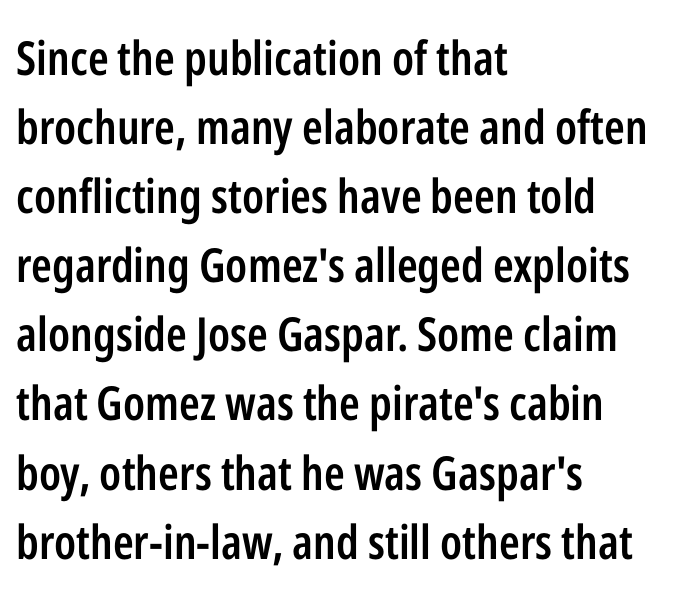
{"serif": "no", "italic": "no", "bold": "semi", "weight": "semibold", "width": "condensed", "stroke_contrast": "low", "x_height": "medium", "monospaced": "no", "underline": "no", "align": "left", "line_spacing": "normal", "line_spacing_ratio": 1.47, "letter_spacing": "normal", "letter_spacing_em": 0.0, "glyph_px": 47}
